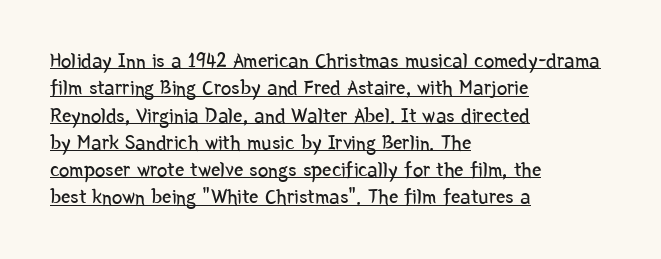
Q: Is the text bold? A: No.
Q: Is the text italic (slanted)? A: No, it is upright.
Q: Is the text underlined? A: Yes.
Q: How is the paragraph aligned? A: Left-aligned.
Q: Is the spacing between letters normal or unusually wide? A: Normal.
Q: Is the spacing between lines tight, normal or loose? A: Normal.
